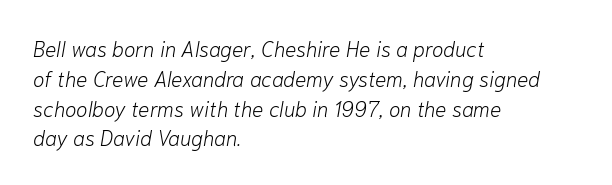
Q: Is the text bold? A: No.
Q: Is the text italic (slanted)? A: Yes, it leans right by about 10 degrees.
Q: Is the text underlined? A: No.
Q: How is the paragraph aligned? A: Left-aligned.
Q: Is the spacing between letters normal or unusually wide? A: Normal.
Q: Is the spacing between lines tight, normal or loose? A: Normal.
